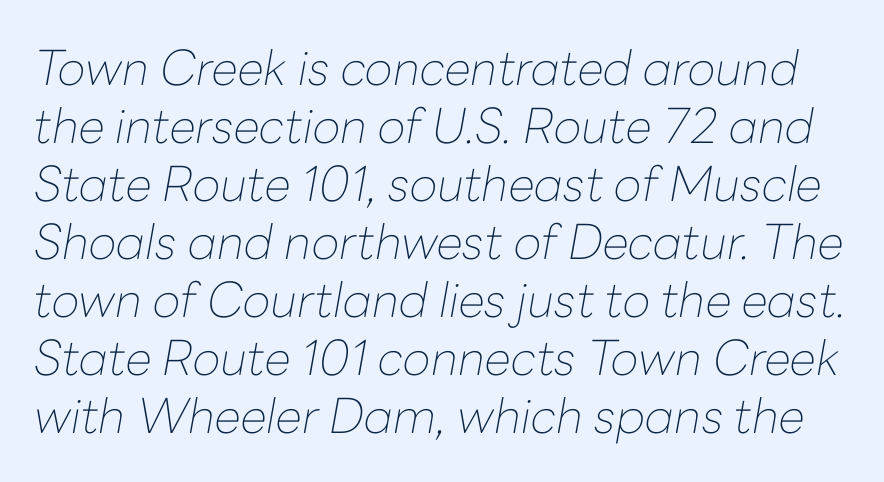
Think of a printed novel: that variable character pitch is what you see here. Default kerning and tracking; the words read as compact shapes. Is the type slanted? Yes — the strokes lean at a clear angle. Ink coverage per letter is moderate at most. Only glyphs here, with clear space below each row.
